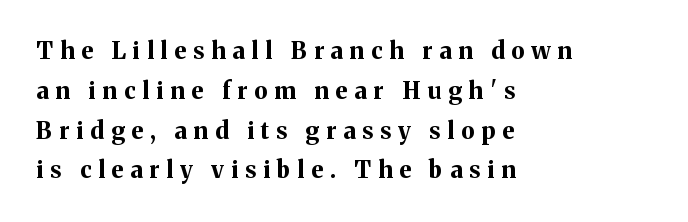
The image shows 23 px bold type, upright; set left-aligned, line spacing 1.73x, unusually wide letter spacing (+0.31 em), not underlined.
